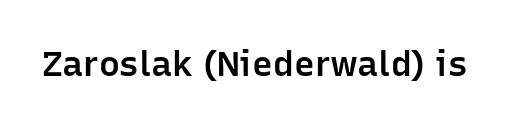
The image shows 35 px semibold sans-serif type, upright; set normal letter spacing, not underlined; low stroke contrast and a medium x-height.
